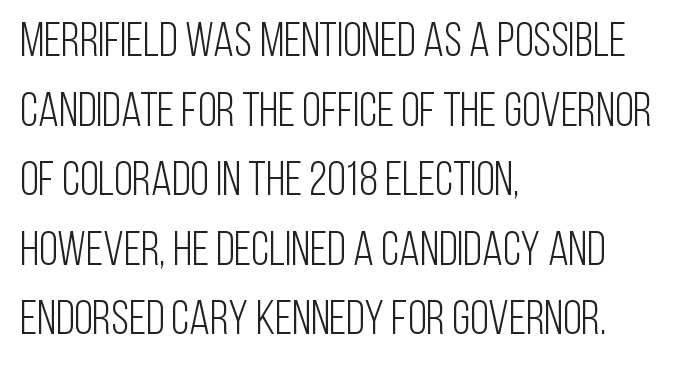
The image shows 48 px light, condensed sans-serif type, upright; set left-aligned, normal line spacing (1.45x), normal letter spacing, not underlined; low stroke contrast and a large x-height.
